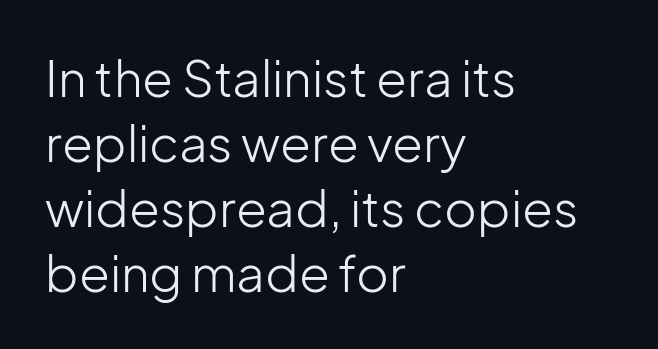
Honestly, the letter spacing is just normal — you wouldn't notice it. Tall strokes in this sample are plumb rather than angled. Leftover space on each line is placed entirely after the last word. Weight: in the light-to-regular range. Unmarked baselines from the first word to the last. Summary of vertical rhythm: regular, with standard interline spacing.
